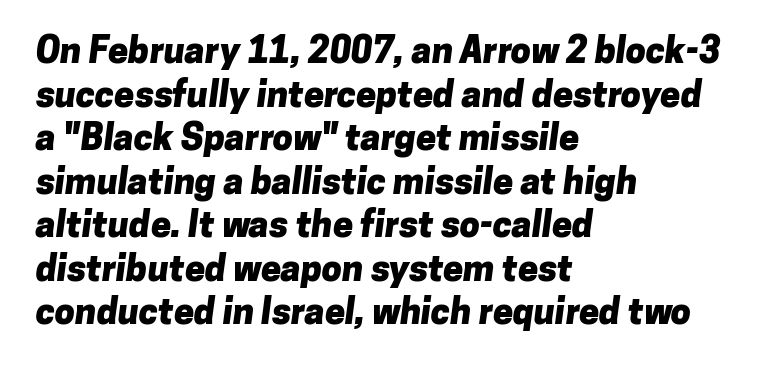
{"serif": "no", "bold": "yes", "weight": "heavy", "width": "normal", "stroke_contrast": "low", "x_height": "medium", "monospaced": "no", "underline": "no", "align": "left", "line_spacing_ratio": 1.21, "letter_spacing": "normal", "letter_spacing_em": 0.0, "glyph_px": 36}
